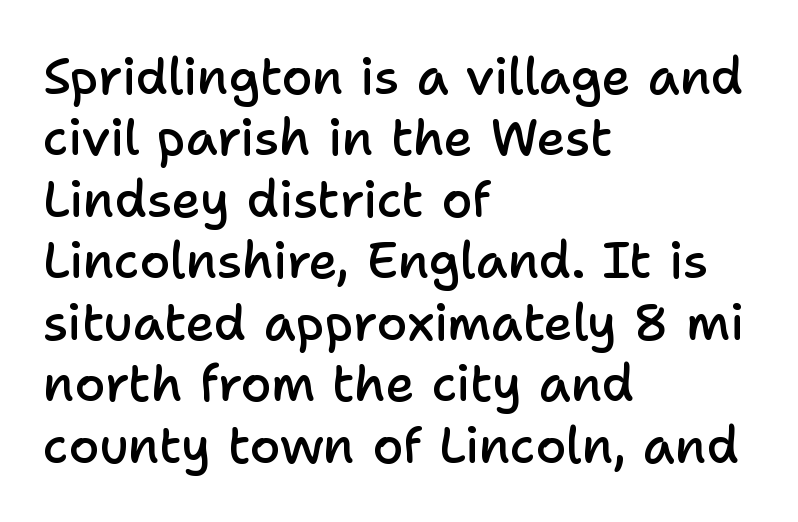
Character widths vary here, with narrow letters taking less room than wide ones. This rendering features lettering with no underline. Here the glyphs are tracked normally, forming tight word shapes. Typographic density is moderately raised because the face is semibold.
